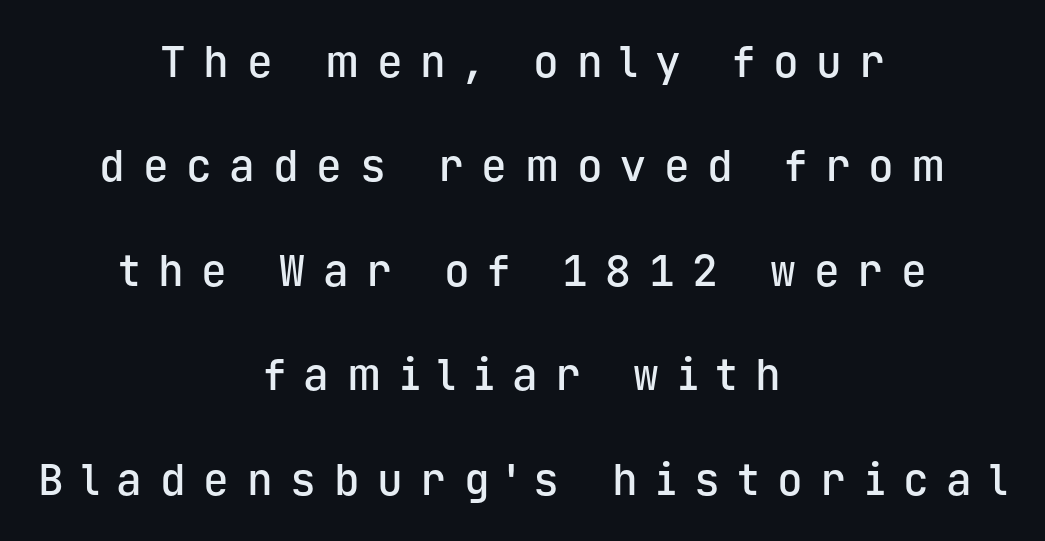
Q: Is the text bold? A: Semi-bold.
Q: Is the text italic (slanted)? A: No, it is upright.
Q: Is the typeface a serif or a sans-serif typeface? A: Sans-serif.
Q: Is the text underlined? A: No.
Q: How is the paragraph aligned? A: Centered.
Q: Is the spacing between letters normal or unusually wide? A: Unusually wide.
Q: Is the spacing between lines tight, normal or loose? A: Loose.
Q: Width (condensed, normal, or wide)? A: Normal.
Q: Stroke contrast? A: Low.
Q: x-height? A: Medium.
Q: Monospaced? A: Yes.
